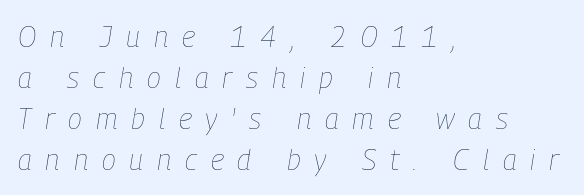
The image shows 29 px thin, condensed type, italic (leaning right); set left-aligned, normal line spacing (1.41x), unusually wide letter spacing (+0.48 em), not underlined; low stroke contrast and a medium x-height.
